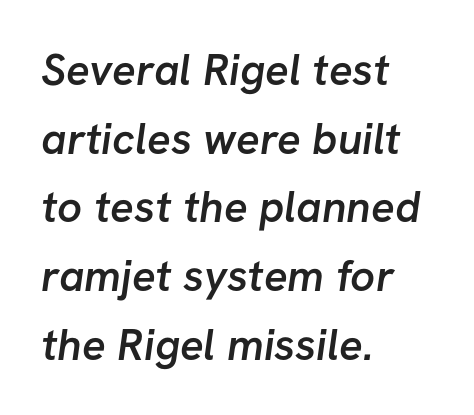
The image shows 44 px semibold sans-serif type; set left-aligned, normal line spacing (1.56x), normal letter spacing, not underlined; low stroke contrast and a medium x-height.
